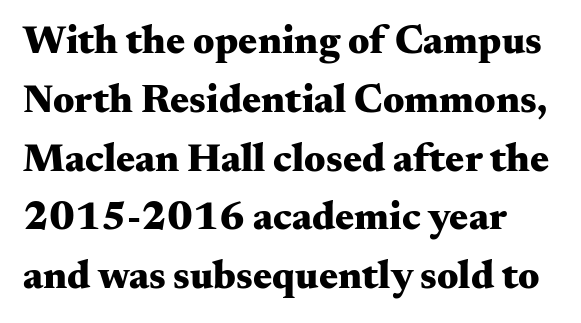
Q: Is the text bold? A: Yes.
Q: Is the text italic (slanted)? A: No, it is upright.
Q: Is the typeface a serif or a sans-serif typeface? A: Serif.
Q: Is the text underlined? A: No.
Q: Is the spacing between letters normal or unusually wide? A: Normal.
Q: Is the spacing between lines tight, normal or loose? A: Normal.
Q: Width (condensed, normal, or wide)? A: Wide.
Q: Stroke contrast? A: Medium.
Q: x-height? A: Small.
Q: Monospaced? A: No.
